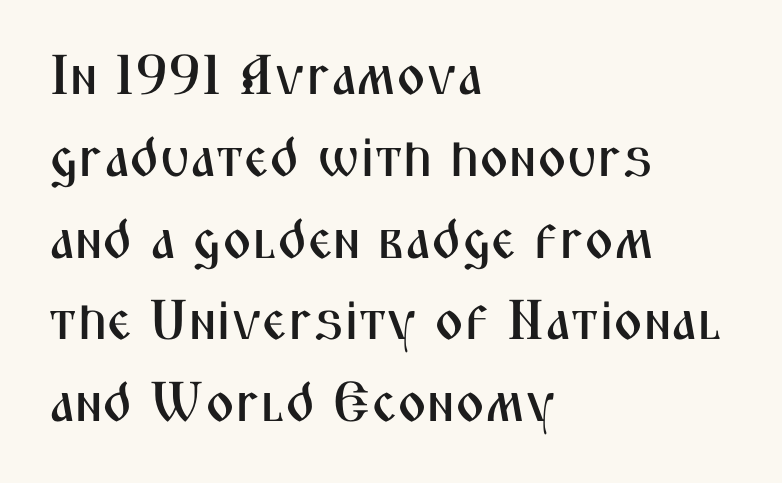
Q: Is the text italic (slanted)? A: No, it is upright.
Q: Is the typeface a serif or a sans-serif typeface? A: Sans-serif.
Q: Is the text underlined? A: No.
Q: How is the paragraph aligned? A: Left-aligned.
Q: Is the spacing between letters normal or unusually wide? A: Normal.
Q: Is the spacing between lines tight, normal or loose? A: Normal.
Q: Width (condensed, normal, or wide)? A: Condensed.
Q: Stroke contrast? A: Medium.
Q: x-height? A: Medium.
Q: Monospaced? A: No.
